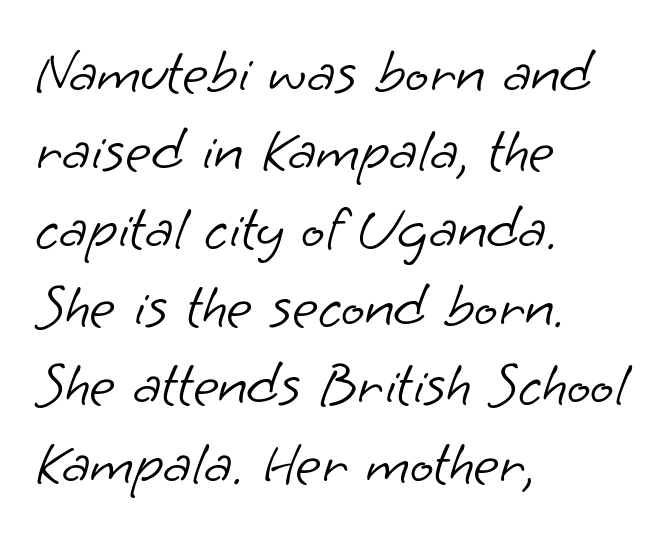
Words appear dense and cohesive because spacing is normal. These lines are rendered in a variable-pitch font. Summary of vertical rhythm: regular, with standard interline spacing. Weight: regular or lighter. Line starts are locked; line ends wander. Serif or sans? Sans — the stroke terminals are bare.
